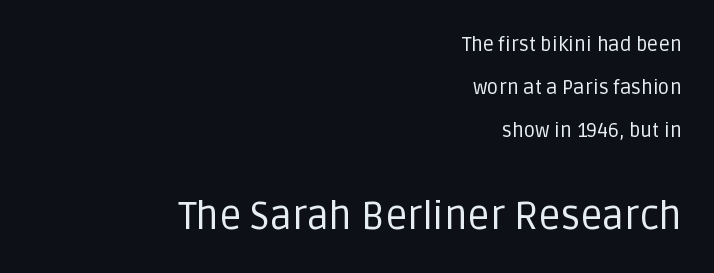
{"serif": "no", "italic": "no", "bold": "no", "weight": "regular", "width": "normal", "stroke_contrast": "low", "x_height": "large", "monospaced": "no", "underline": "no", "align": "right", "line_spacing": "loose", "line_spacing_ratio": 2.16, "letter_spacing": "normal", "letter_spacing_em": 0.0, "larger_block": "second", "size_ratio": 1.95, "glyph_px": 39}
